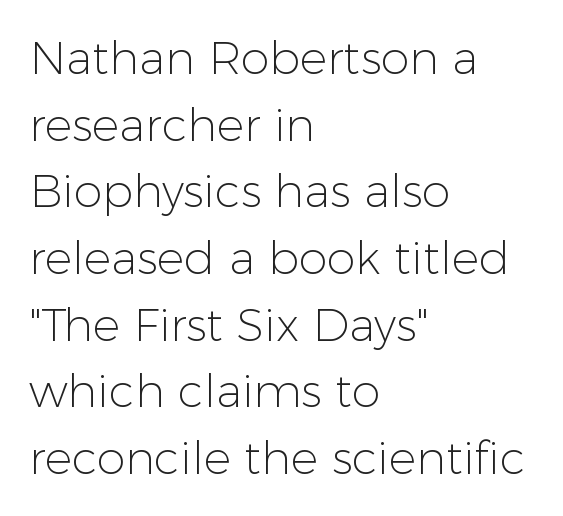
Q: Is the text bold? A: No.
Q: Is the text italic (slanted)? A: No, it is upright.
Q: Is the typeface a serif or a sans-serif typeface? A: Sans-serif.
Q: Is the text underlined? A: No.
Q: How is the paragraph aligned? A: Left-aligned.
Q: Is the spacing between letters normal or unusually wide? A: Normal.
Q: Is the spacing between lines tight, normal or loose? A: Normal.
Q: Width (condensed, normal, or wide)? A: Normal.
Q: Stroke contrast? A: Low.
Q: x-height? A: Medium.
Q: Monospaced? A: No.
